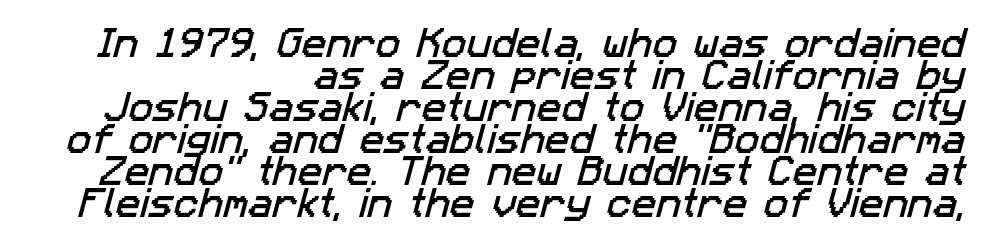
The image shows 33 px sans-serif type; set right-aligned, tight line spacing (0.97x), normal letter spacing, not underlined; low stroke contrast and a medium x-height.
